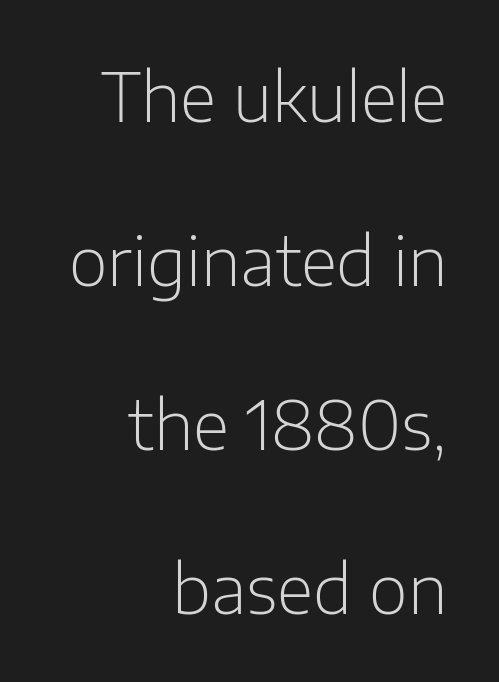
Q: Is the text bold? A: No.
Q: Is the text italic (slanted)? A: No, it is upright.
Q: Is the typeface a serif or a sans-serif typeface? A: Sans-serif.
Q: Is the text underlined? A: No.
Q: How is the paragraph aligned? A: Right-aligned.
Q: Is the spacing between letters normal or unusually wide? A: Normal.
Q: Is the spacing between lines tight, normal or loose? A: Loose.
Q: Width (condensed, normal, or wide)? A: Normal.
Q: Stroke contrast? A: Low.
Q: x-height? A: Medium.
Q: Monospaced? A: No.
